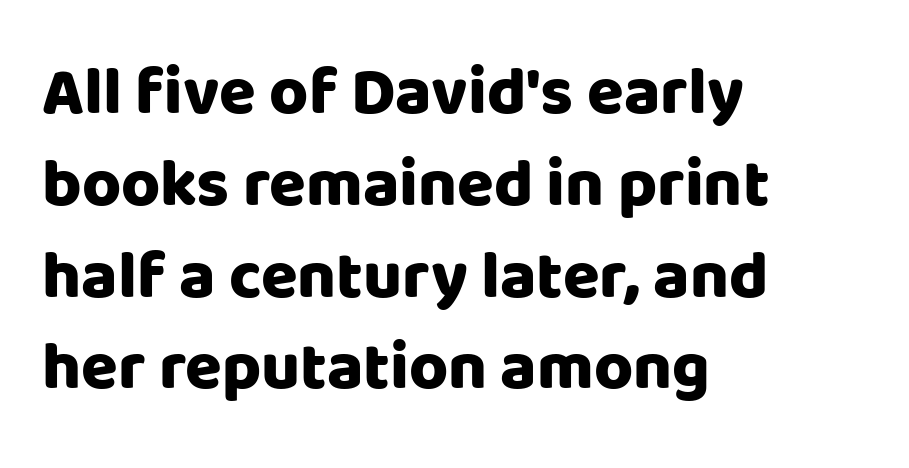
{"serif": "no", "italic": "no", "bold": "yes", "weight": "heavy", "width": "normal", "stroke_contrast": "low", "x_height": "large", "monospaced": "no", "underline": "no", "align": "left", "line_spacing": "normal", "line_spacing_ratio": 1.37, "letter_spacing": "normal", "letter_spacing_em": 0.0, "glyph_px": 67}
